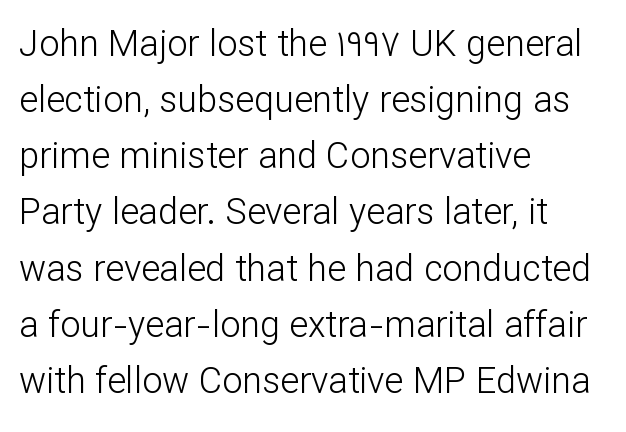
The image shows 36 px light sans-serif type, upright; set left-aligned, normal line spacing (1.56x), normal letter spacing, not underlined; low stroke contrast and a medium x-height.
